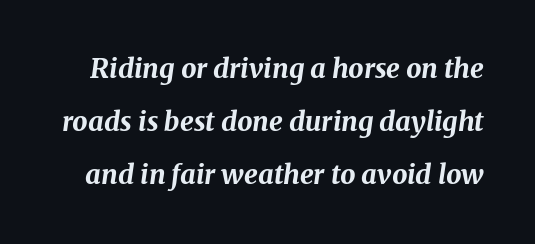
Q: Is the text bold? A: Yes.
Q: Is the text italic (slanted)? A: Yes, it leans right by about 8 degrees.
Q: Is the text underlined? A: No.
Q: Is the spacing between letters normal or unusually wide? A: Normal.
Q: Is the spacing between lines tight, normal or loose? A: Loose.
